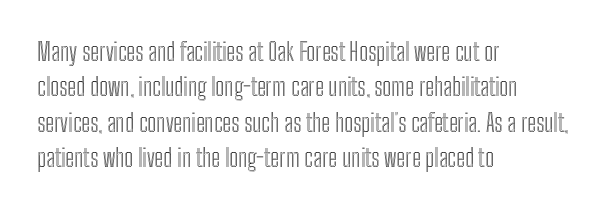
The image shows 24 px text type, upright; set left-aligned, normal line spacing (1.47x), normal letter spacing, not underlined.
